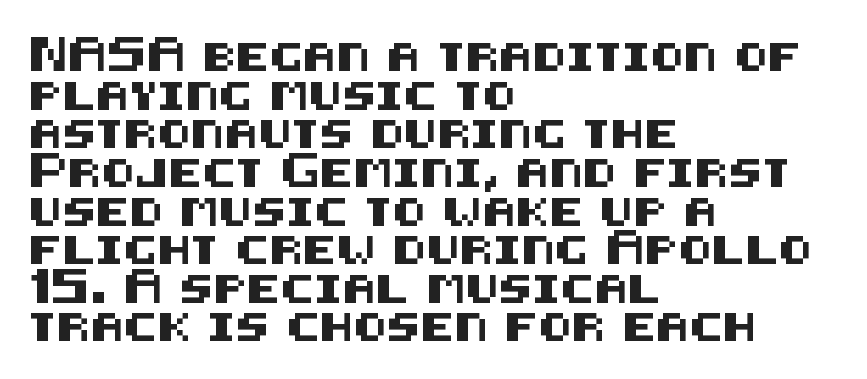
The typeface chosen for these lines omits serifs. This sample uses plain, unmodified letter spacing. The lines in this sample share a left origin and differ only in where they stop. Italic? Not at all — the glyphs are vertical.
